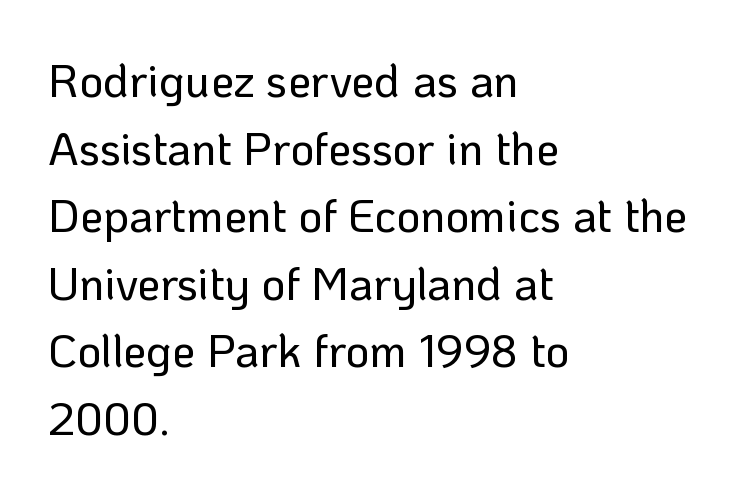
{"serif": "no", "italic": "no", "width": "normal", "stroke_contrast": "low", "x_height": "medium", "monospaced": "no", "underline": "no", "align": "left", "line_spacing": "normal", "line_spacing_ratio": 1.47, "letter_spacing": "normal", "letter_spacing_em": 0.0, "glyph_px": 46}
